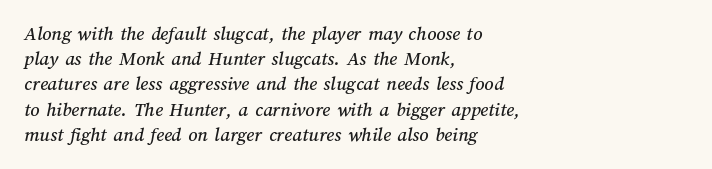
The image shows 20 px text type; set left-aligned, normal line spacing (1.26x), normal letter spacing, not underlined.
